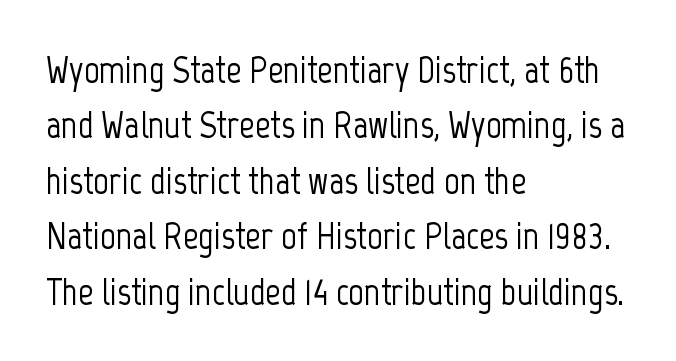
The image shows 38 px condensed sans-serif type, upright; set left-aligned, normal line spacing (1.46x), normal letter spacing, not underlined; low stroke contrast and a medium x-height.
